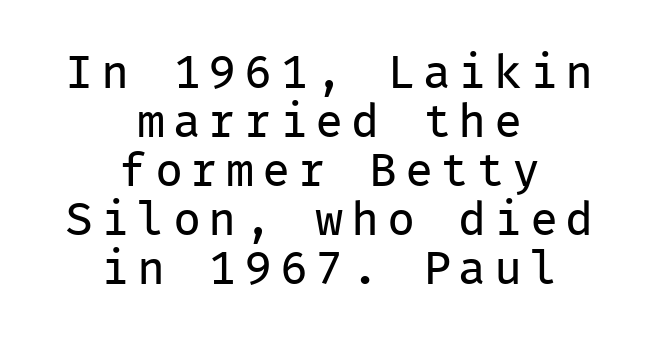
{"serif": "no", "italic": "no", "bold": "no", "weight": "regular", "width": "normal", "stroke_contrast": "low", "x_height": "medium", "monospaced": "yes", "underline": "no", "align": "center", "line_spacing": "tight", "line_spacing_ratio": 1.04, "glyph_px": 47}
